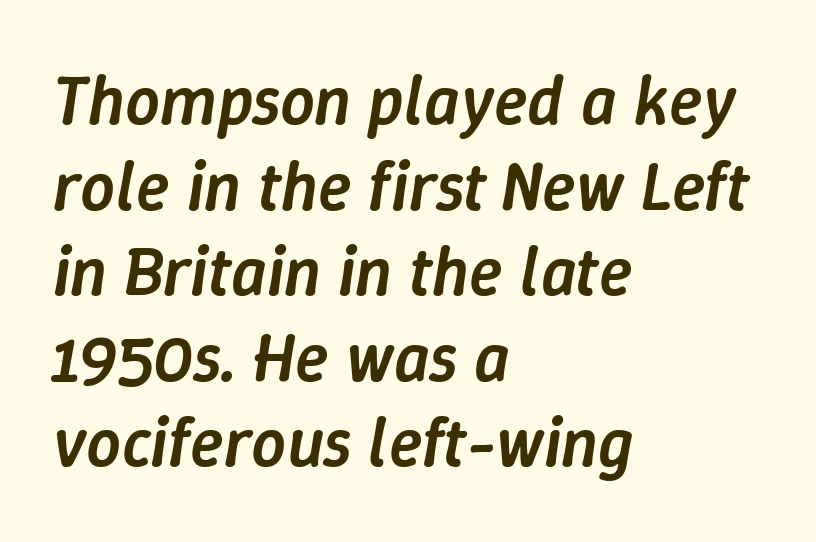
Weight: semibold (demi). Words appear dense and cohesive because spacing is normal. Plain, unruled lines of type. Slanted lettering throughout. You could not count columns in this text — the font is proportionally spaced.
